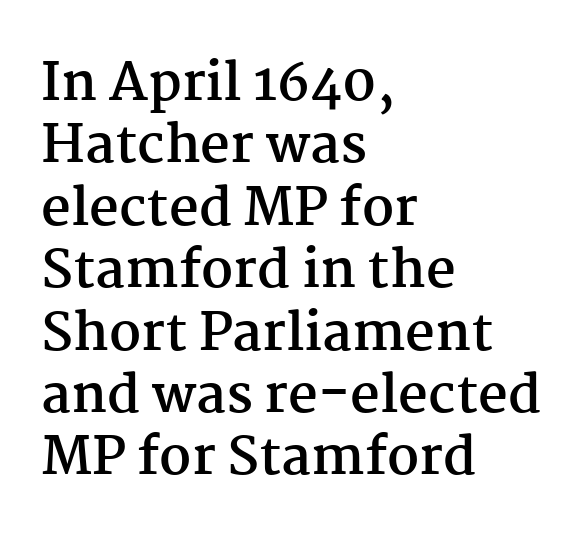
In terms of letterform style, serifs are clearly present. The passage shown is typed in a proportional face where columns would drift. Line beginnings align vertically; line endings do not. As a designer I'd log this as weight 700, bold.
